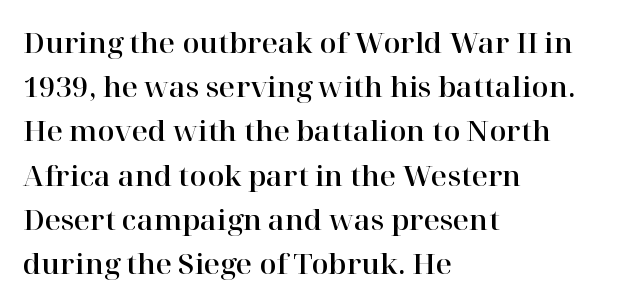
Q: Is the text italic (slanted)? A: No, it is upright.
Q: Is the typeface a serif or a sans-serif typeface? A: Serif.
Q: Is the text underlined? A: No.
Q: How is the paragraph aligned? A: Left-aligned.
Q: Is the spacing between letters normal or unusually wide? A: Normal.
Q: Is the spacing between lines tight, normal or loose? A: Normal.
Q: Width (condensed, normal, or wide)? A: Normal.
Q: Stroke contrast? A: High.
Q: x-height? A: Medium.
Q: Monospaced? A: No.
